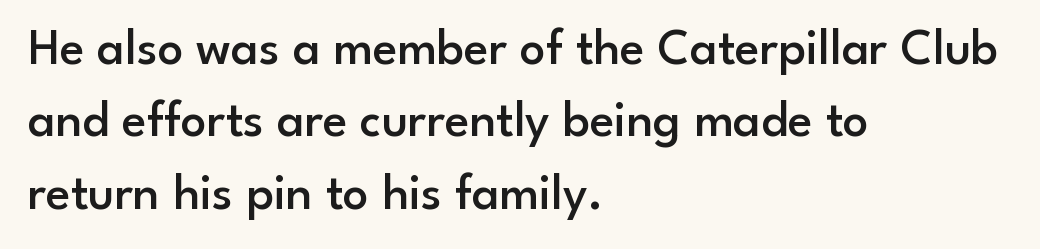
Q: Is the text bold? A: Semi-bold.
Q: Is the text italic (slanted)? A: No, it is upright.
Q: Is the typeface a serif or a sans-serif typeface? A: Sans-serif.
Q: Is the text underlined? A: No.
Q: How is the paragraph aligned? A: Left-aligned.
Q: Is the spacing between letters normal or unusually wide? A: Normal.
Q: Is the spacing between lines tight, normal or loose? A: Normal.
Q: Width (condensed, normal, or wide)? A: Normal.
Q: Stroke contrast? A: Low.
Q: x-height? A: Small.
Q: Monospaced? A: No.
